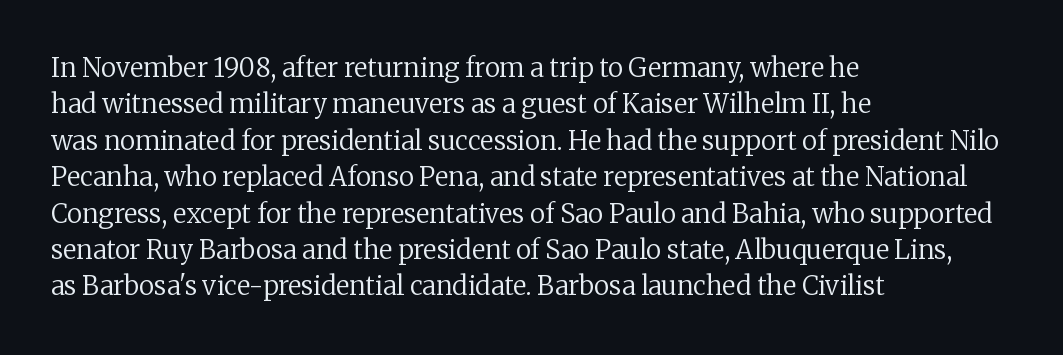
Q: Is the text bold? A: No.
Q: Is the text italic (slanted)? A: No, it is upright.
Q: Is the text underlined? A: No.
Q: How is the paragraph aligned? A: Left-aligned.
Q: Is the spacing between letters normal or unusually wide? A: Normal.
Q: Is the spacing between lines tight, normal or loose? A: Normal.
